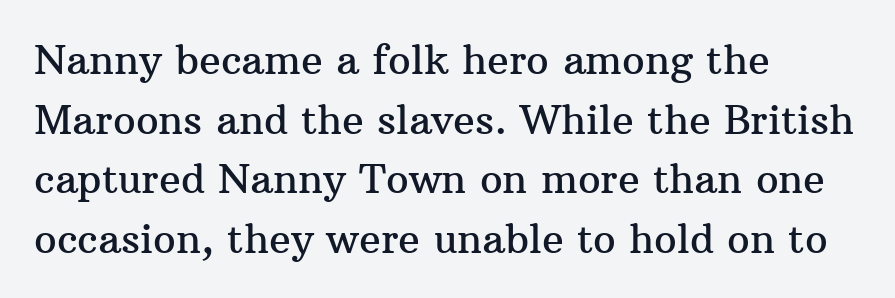
The image shows 40 px serif type, upright; set left-aligned, normal line spacing (1.49x), normal letter spacing, not underlined; medium stroke contrast and a medium x-height.
